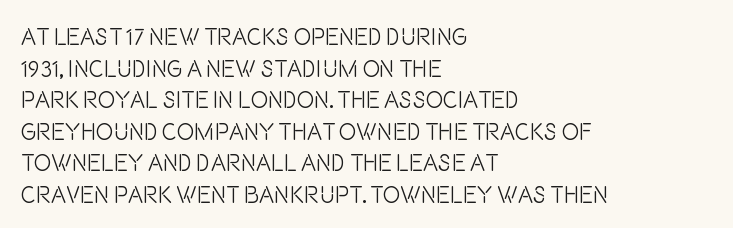
{"italic": "no", "bold": "no", "underline": "no", "align": "left", "line_spacing": "normal", "line_spacing_ratio": 1.37, "letter_spacing": "normal", "letter_spacing_em": 0.0, "glyph_px": 23}
